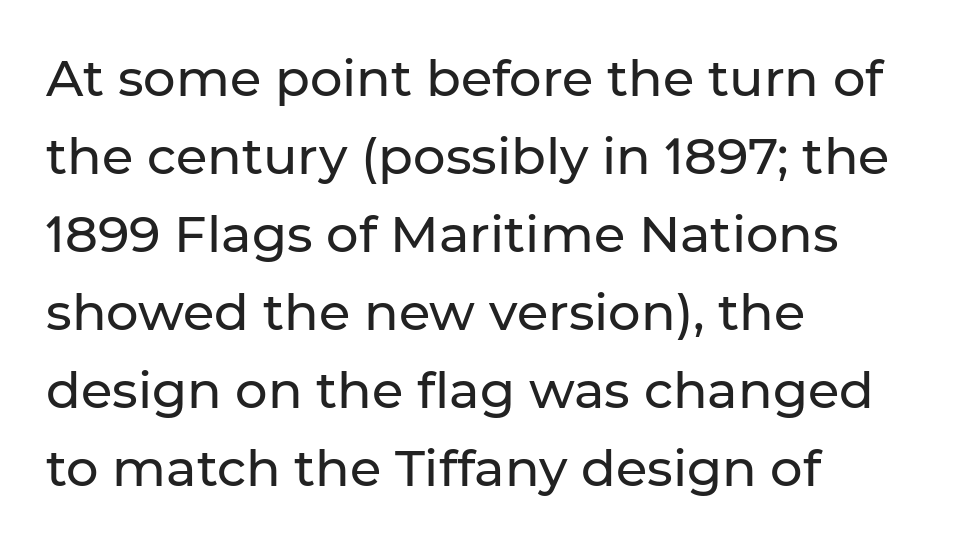
Honestly, the letter spacing is just normal — you wouldn't notice it. Is this a sans? Yes — the strokes have no serifs. The glyphs are unaccompanied by any horizontal stroke below them. The lines are quadded left. This sample has the flowing, uneven cadence of proportional lettering.
